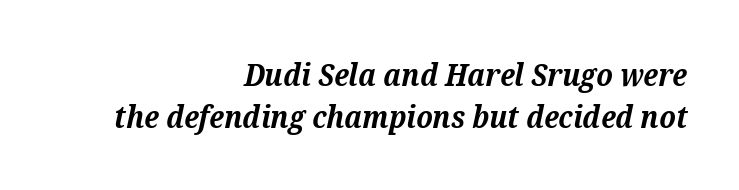
{"serif": "yes", "italic": "yes", "lean": "right", "slant_degrees": 12, "bold": "yes", "weight": "bold", "width": "normal", "stroke_contrast": "medium", "x_height": "medium", "monospaced": "no", "underline": "no", "align": "right", "line_spacing": "normal", "line_spacing_ratio": 1.35, "letter_spacing": "normal", "letter_spacing_em": 0.0, "glyph_px": 31}
